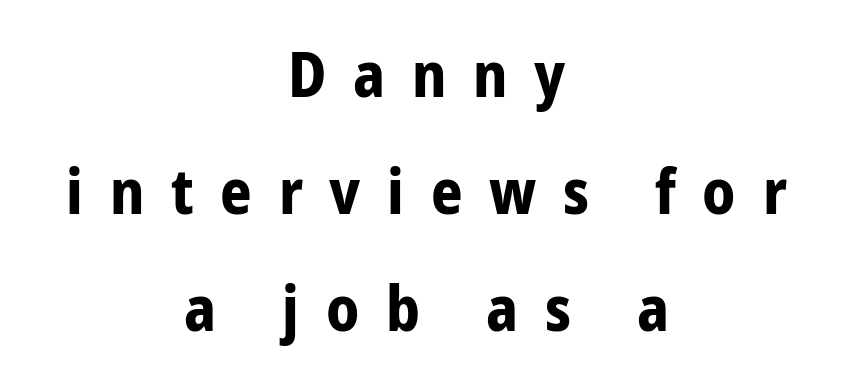
The image shows 62 px bold, condensed sans-serif type, upright; set centered, line spacing 1.89x, unusually wide letter spacing (+0.43 em), not underlined; low stroke contrast and a medium x-height.
